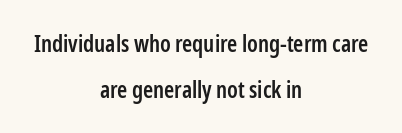
Honestly, the rows look like they've been pulled way apart. Check the space under the baseline: it is left empty. Stems and bowls a touch heavier than normal — semibold. Honestly, the letter spacing is just normal — you wouldn't notice it. Is the block centered? Yes — each line is placed symmetrically about the middle. Posture: upright roman.
